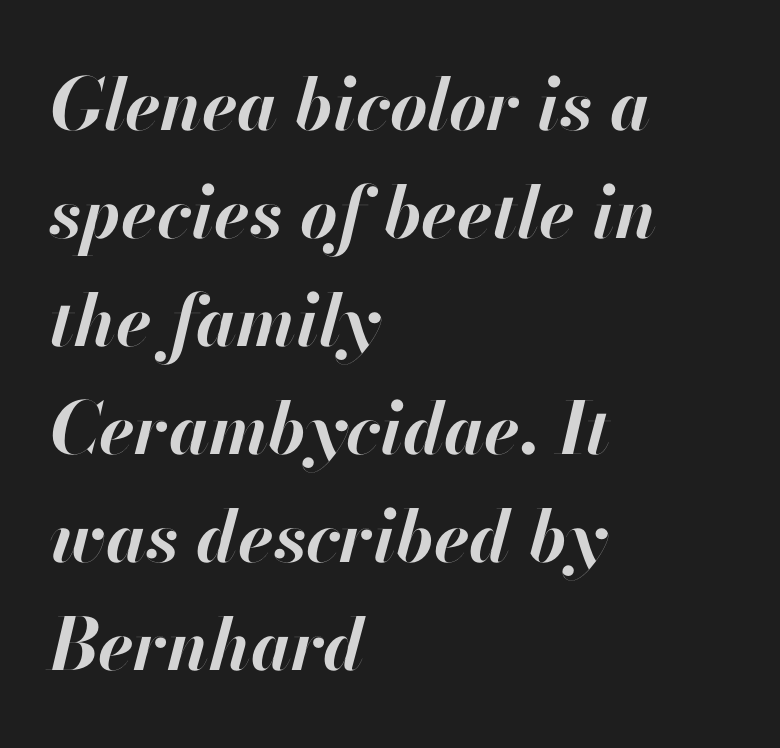
{"italic": "yes", "lean": "right", "slant_degrees": 13, "bold": "yes", "weight": "bold", "width": "normal", "stroke_contrast": "high", "x_height": "small", "monospaced": "no", "underline": "no", "align": "left", "line_spacing": "normal", "line_spacing_ratio": 1.5, "letter_spacing": "normal", "letter_spacing_em": 0.0, "glyph_px": 72}
